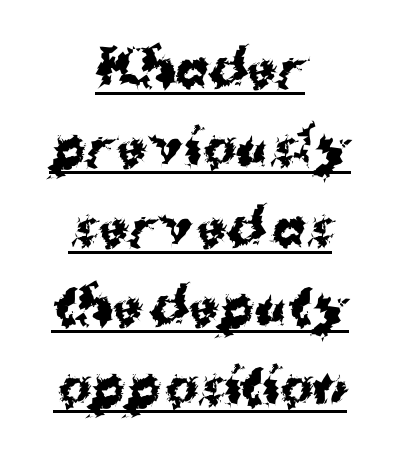
Q: Is the text bold? A: Yes.
Q: Is the text italic (slanted)? A: Yes.
Q: Is the typeface a serif or a sans-serif typeface? A: Sans-serif.
Q: Is the text underlined? A: Yes.
Q: How is the paragraph aligned? A: Centered.
Q: Is the spacing between letters normal or unusually wide? A: Normal.
Q: Is the spacing between lines tight, normal or loose? A: Normal.
Q: Width (condensed, normal, or wide)? A: Normal.
Q: Stroke contrast? A: Medium.
Q: x-height? A: Medium.
Q: Monospaced? A: No.
